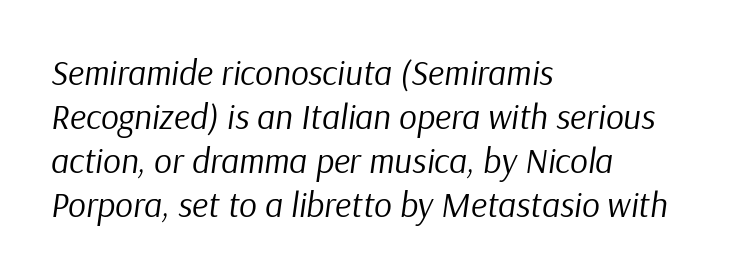
A typesetter would call this proportional, since set widths differ per character. Compared with typical paragraphs, the rows here are spaced about the same. Letter spacing: default. There's an unmistakable incline to the writing here. Stems here are at most as thick as an everyday book face.
